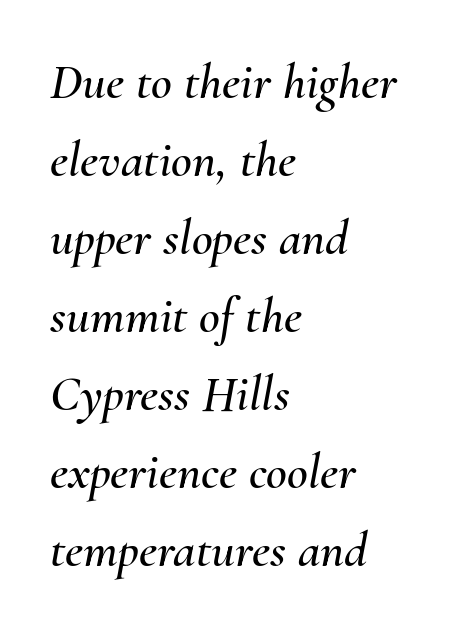
Q: Is the text italic (slanted)? A: Yes, it leans right by about 10 degrees.
Q: Is the text underlined? A: No.
Q: How is the paragraph aligned? A: Left-aligned.
Q: Is the spacing between letters normal or unusually wide? A: Normal.
Q: Is the spacing between lines tight, normal or loose? A: Normal.
Q: Width (condensed, normal, or wide)? A: Normal.
Q: Stroke contrast? A: Medium.
Q: x-height? A: Small.
Q: Monospaced? A: No.
